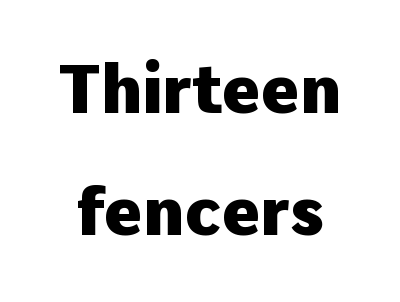
The image shows 66 px heavy sans-serif type, upright; set line spacing 1.85x, normal letter spacing, not underlined; low stroke contrast and a medium x-height.
